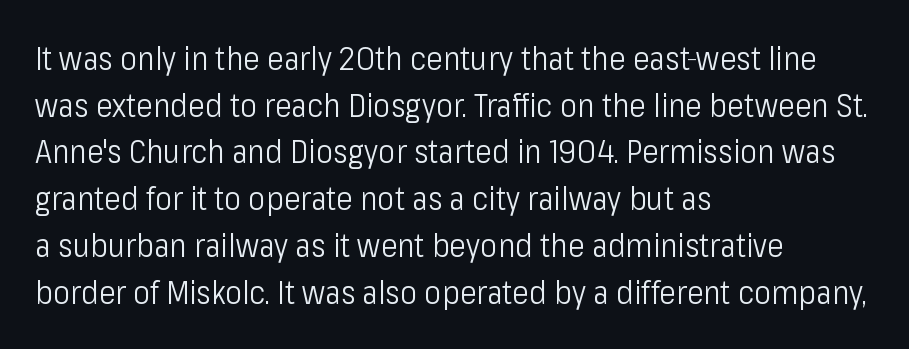
{"serif": "no", "italic": "no", "bold": "no", "weight": "light", "width": "condensed", "stroke_contrast": "low", "x_height": "medium", "monospaced": "no", "underline": "no", "align": "left", "line_spacing": "normal", "line_spacing_ratio": 1.46, "letter_spacing": "normal", "letter_spacing_em": 0.0, "glyph_px": 32}
